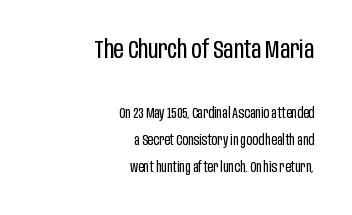
These glyphs show unthickened strokes, regular width or finer. These lines are set flush right with a ragged left edge. These lines keep a tight, regular rhythm from letter to letter. This rendering features lettering with no underline.
